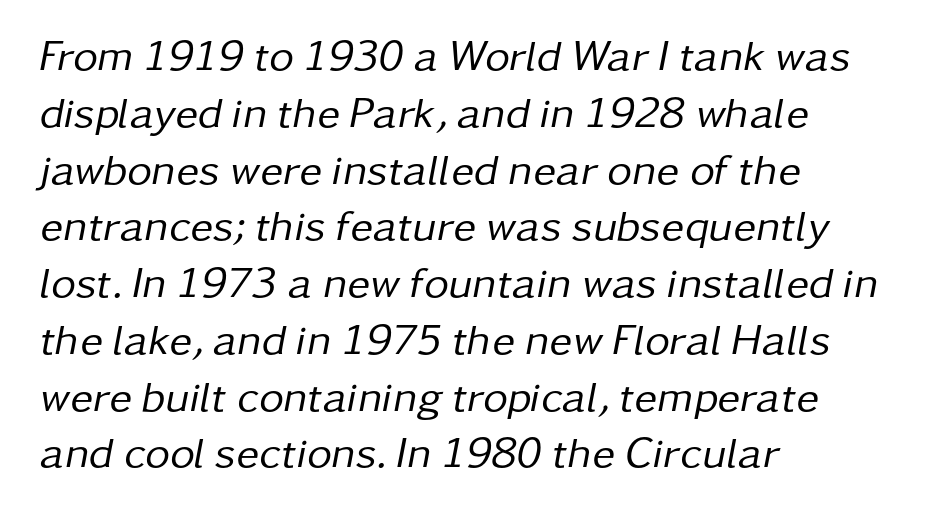
Horizontal bands of white between lines are of average thickness. Nothing heavy about these letters — not bold at all. You could not count columns in this text — the font is proportionally spaced. Nobody drew a line under any word here. Does the lettering tilt? It does — this is italic.
